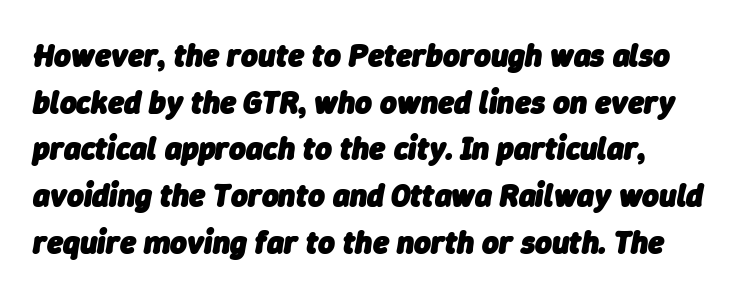
The image shows 32 px heavy type, italic (leaning right); set left-aligned, normal line spacing (1.46x), normal letter spacing, not underlined; low stroke contrast and a medium x-height.
